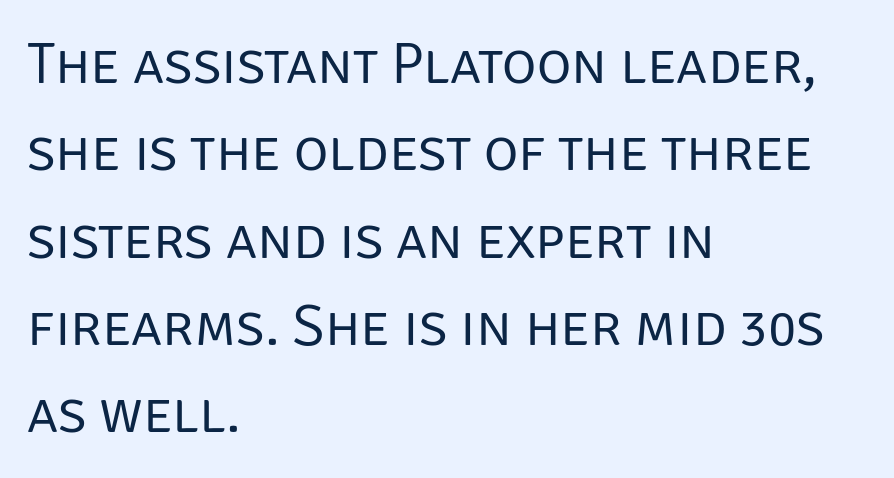
A typesetter would call this proportional, since set widths differ per character. Short note: letters normally spaced. No feet cap the strokes, marking this as sans-serif type. This rendering uses left alignment, leaving the right contour irregular.
